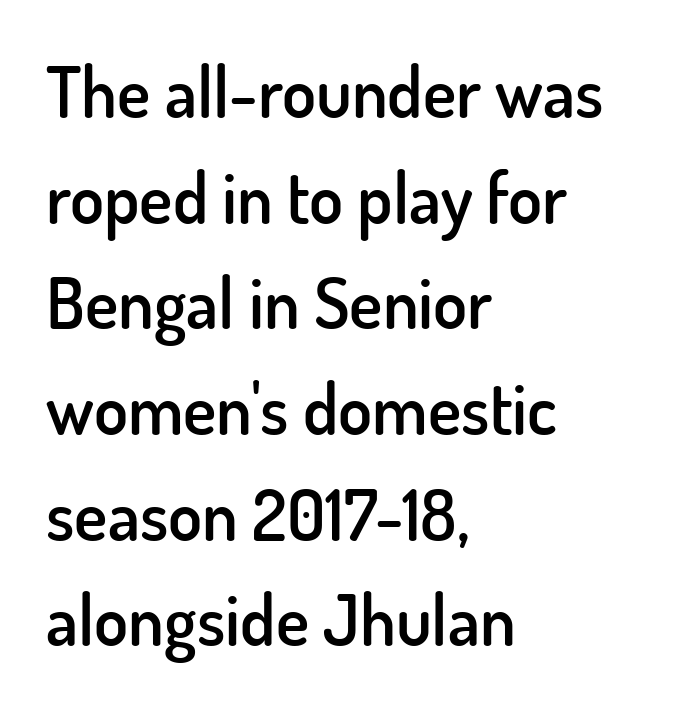
The rendering uses a semibold face; strokes are thickened but not to full bold. Tracking here is standard; glyphs follow each other at the usual distance. The typesetter chose a ragged-right arrangement here. The lines sit at an ordinary, default distance from one another. The typography opts for an upright posture over an oblique one. Has an underline been added? It has not.
